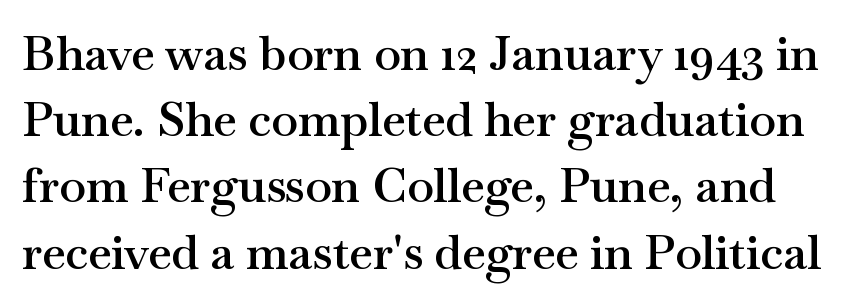
Q: Is the text bold? A: Semi-bold.
Q: Is the text italic (slanted)? A: No, it is upright.
Q: Is the typeface a serif or a sans-serif typeface? A: Serif.
Q: Is the text underlined? A: No.
Q: Is the spacing between letters normal or unusually wide? A: Normal.
Q: Is the spacing between lines tight, normal or loose? A: Normal.
Q: Width (condensed, normal, or wide)? A: Wide.
Q: Stroke contrast? A: Medium.
Q: x-height? A: Small.
Q: Monospaced? A: No.
